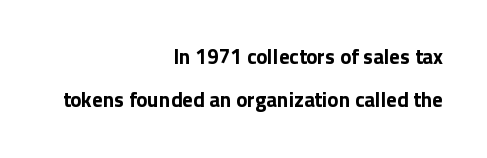
Q: Is the text bold? A: Yes.
Q: Is the text italic (slanted)? A: No, it is upright.
Q: Is the text underlined? A: No.
Q: How is the paragraph aligned? A: Right-aligned.
Q: Is the spacing between letters normal or unusually wide? A: Normal.
Q: Is the spacing between lines tight, normal or loose? A: Loose.
